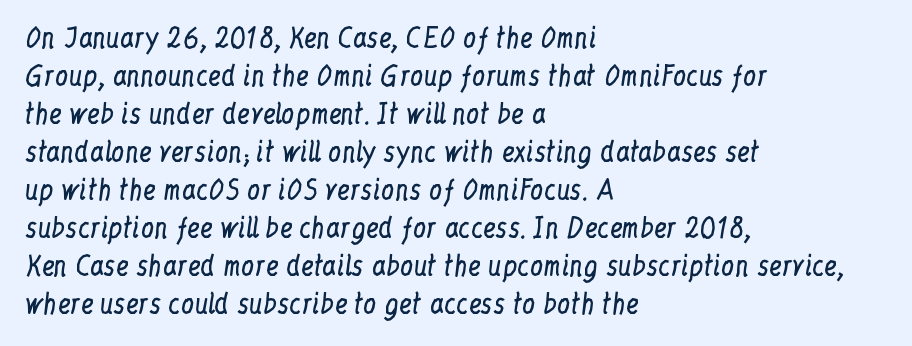
{"bold": "no", "underline": "no", "align": "left", "line_spacing": "normal", "line_spacing_ratio": 1.46, "letter_spacing": "normal", "letter_spacing_em": 0.0, "glyph_px": 26}
